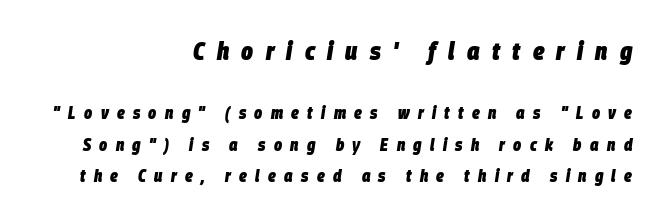
{"italic": "yes", "lean": "right", "slant_degrees": 9, "bold": "yes", "underline": "no", "align": "right", "line_spacing_ratio": 1.87, "letter_spacing": "wide", "letter_spacing_em": 0.49, "larger_block": "first", "size_ratio": 1.47, "glyph_px": 25}
